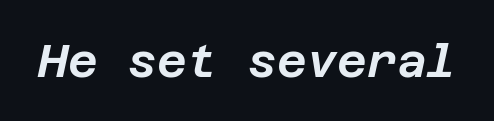
{"italic": "yes", "lean": "right", "slant_degrees": 12, "width": "normal", "stroke_contrast": "low", "x_height": "large", "underline": "no", "letter_spacing": "normal", "letter_spacing_em": 0.0, "glyph_px": 46}
